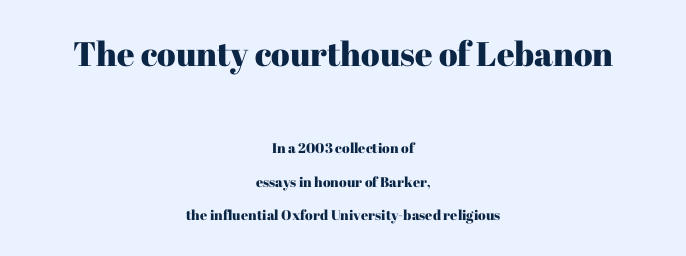
{"serif": "yes", "italic": "no", "width": "normal", "stroke_contrast": "high", "x_height": "medium", "monospaced": "no", "underline": "no", "align": "center", "line_spacing": "loose", "line_spacing_ratio": 2.39, "letter_spacing": "normal", "letter_spacing_em": 0.0, "larger_block": "first", "size_ratio": 2.43, "glyph_px": 34}
